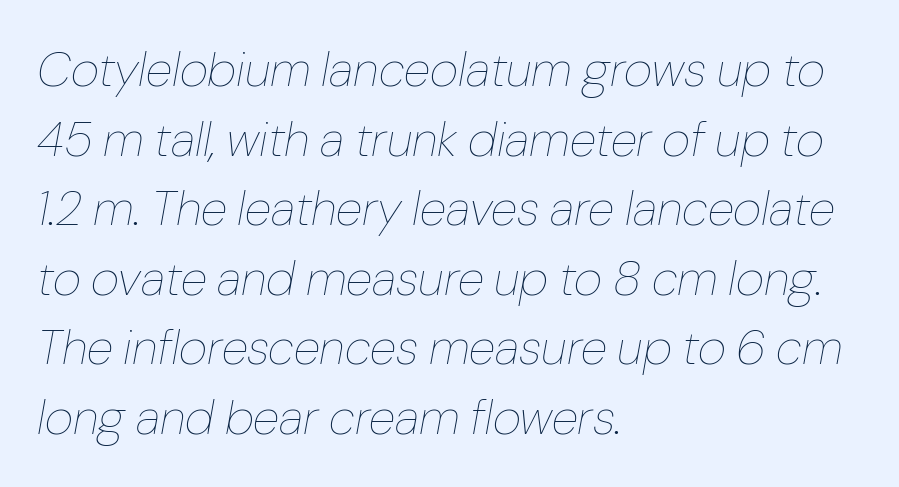
Q: Is the text bold? A: No.
Q: Is the text italic (slanted)? A: Yes, it leans right by about 10 degrees.
Q: Is the text underlined? A: No.
Q: How is the paragraph aligned? A: Left-aligned.
Q: Is the spacing between letters normal or unusually wide? A: Normal.
Q: Is the spacing between lines tight, normal or loose? A: Normal.
Q: Width (condensed, normal, or wide)? A: Normal.
Q: Stroke contrast? A: Low.
Q: x-height? A: Medium.
Q: Monospaced? A: No.
